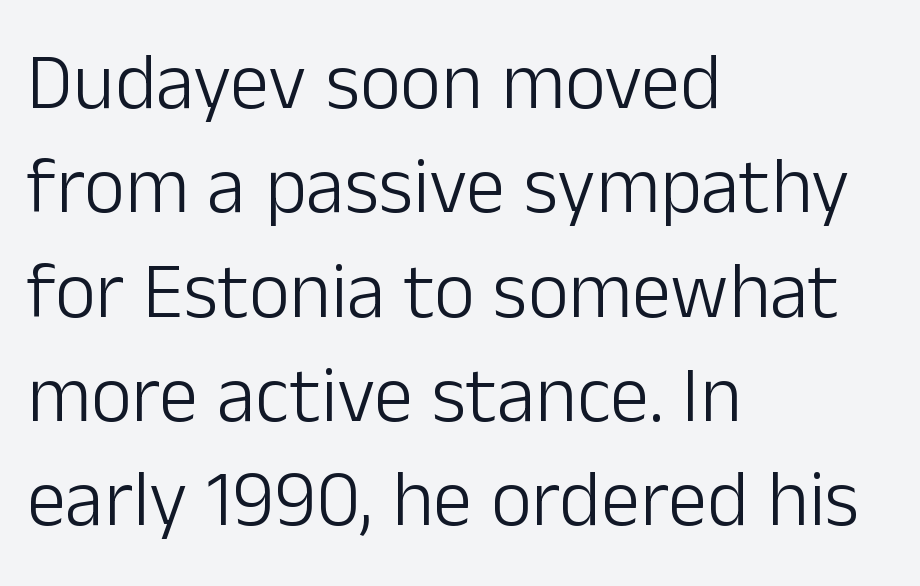
{"serif": "no", "italic": "no", "bold": "no", "weight": "light", "width": "normal", "stroke_contrast": "low", "x_height": "medium", "monospaced": "no", "underline": "no", "align": "left", "line_spacing": "normal", "line_spacing_ratio": 1.32, "letter_spacing": "normal", "letter_spacing_em": 0.0, "glyph_px": 79}
